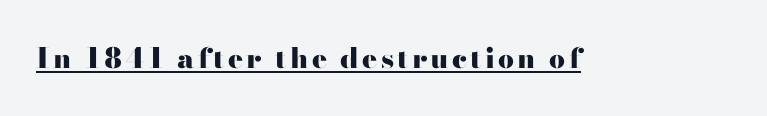
{"serif": "yes", "italic": "no", "bold": "yes", "weight": "heavy", "width": "wide", "stroke_contrast": "high", "x_height": "small", "monospaced": "no", "underline": "yes", "glyph_px": 28}
